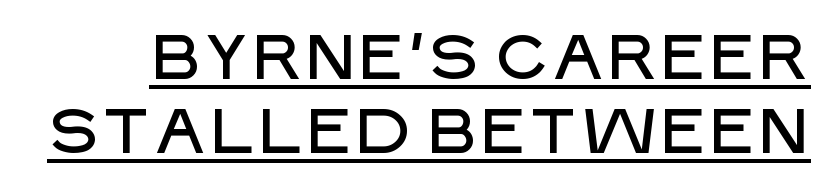
Q: Is the text italic (slanted)? A: No, it is upright.
Q: Is the typeface a serif or a sans-serif typeface? A: Sans-serif.
Q: Is the text underlined? A: Yes.
Q: Is the spacing between letters normal or unusually wide? A: Normal.
Q: Width (condensed, normal, or wide)? A: Normal.
Q: Stroke contrast? A: Low.
Q: x-height? A: Large.
Q: Monospaced? A: No.
